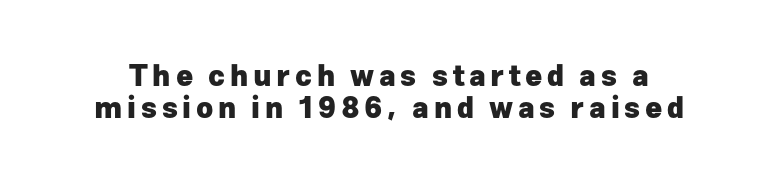
Each glyph is drawn with heavy, bold strokes. Check under the words: just untouched page. These lines huddle together more closely than default settings would place them. These lines are composed in type without serifs. The passage shown is typed in a proportional face where columns would drift.
